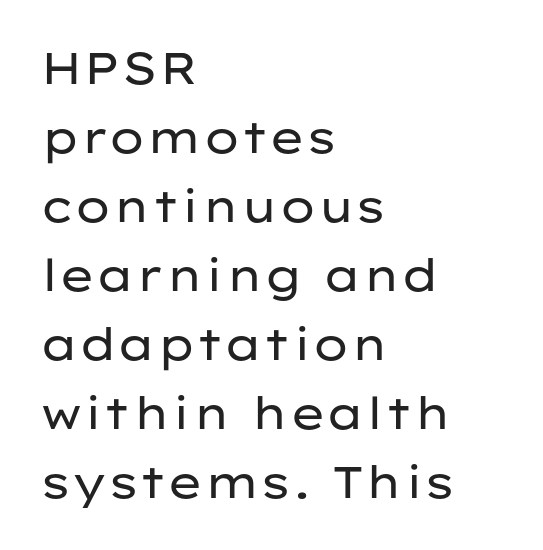
Is this a fixed-width face? No — the glyphs have proportional, varying widths. Has an underline been added? It has not. The weight tops out at a normal text grade. The passage shown has conventional tracking throughout.
